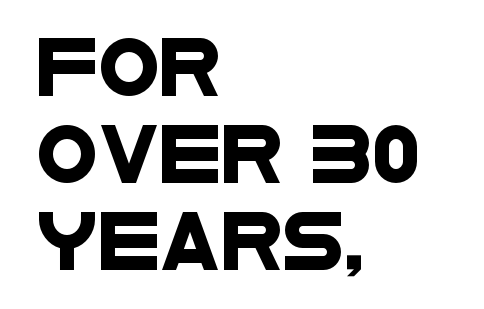
Q: Is the typeface a serif or a sans-serif typeface? A: Sans-serif.
Q: Is the text underlined? A: No.
Q: How is the paragraph aligned? A: Left-aligned.
Q: Is the spacing between letters normal or unusually wide? A: Normal.
Q: Is the spacing between lines tight, normal or loose? A: Normal.
Q: Width (condensed, normal, or wide)? A: Wide.
Q: Stroke contrast? A: Low.
Q: x-height? A: Large.
Q: Monospaced? A: No.
